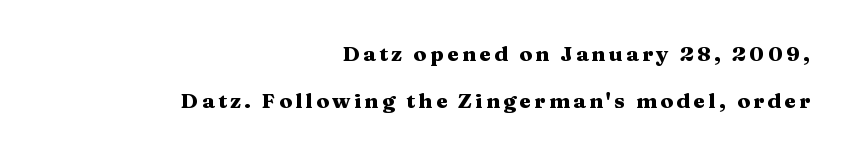
The specimen omits any rule beneath the text block's lines. Typesetter's note: full bold, strokes at maximum text heaviness. Caption: multi-line text, flush right, ragged left. In terms of leading, this rendering errs on the spacious side. If you drew a line through each stem, it would be perfectly vertical.
